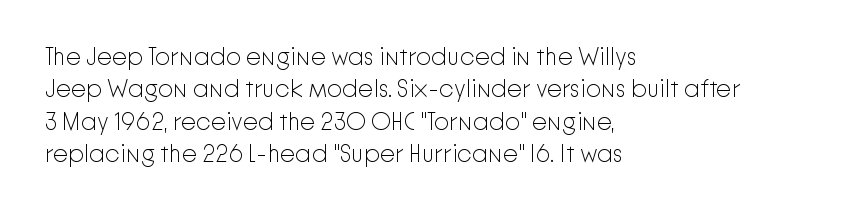
The typesetter chose a ragged-right arrangement here. In terms of letterspacing, this is plain default setting. Descenders hang freely into open space. A typesetter would call this leading conventional body-copy spacing. Stems and bowls with no extra thickness — not bold.
